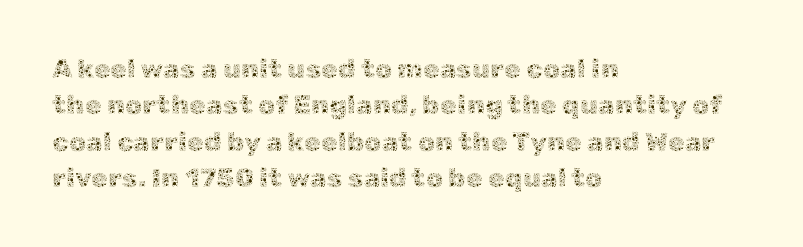
Q: Is the text bold? A: No.
Q: Is the text italic (slanted)? A: No, it is upright.
Q: Is the text underlined? A: No.
Q: How is the paragraph aligned? A: Left-aligned.
Q: Is the spacing between letters normal or unusually wide? A: Normal.
Q: Is the spacing between lines tight, normal or loose? A: Normal.
